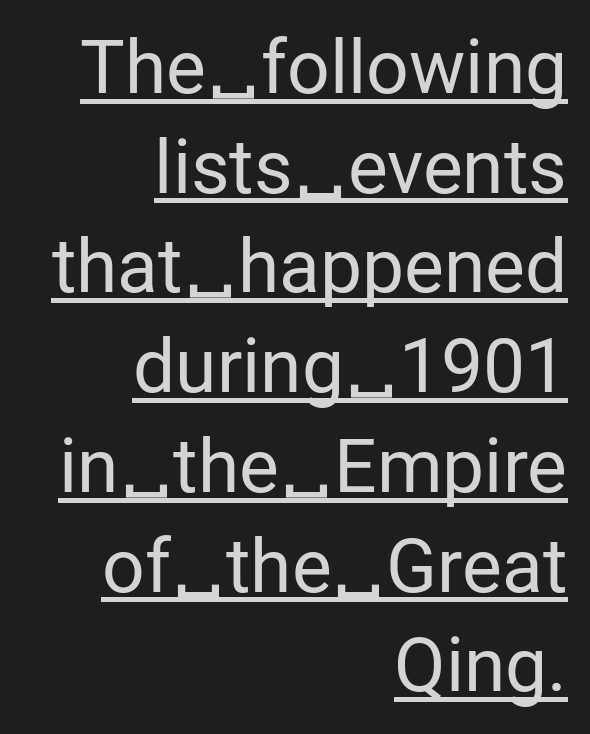
The image shows 75 px regular-weight sans-serif type, upright; set right-aligned, normal line spacing (1.33x), normal letter spacing, underlined; low stroke contrast and a medium x-height.
